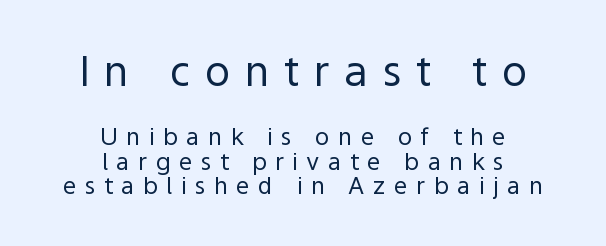
{"serif": "no", "italic": "no", "bold": "no", "weight": "regular", "width": "normal", "x_height": "medium", "monospaced": "no", "underline": "no", "align": "center", "line_spacing": "tight", "line_spacing_ratio": 1.02, "letter_spacing": "wide", "letter_spacing_em": 0.35, "larger_block": "first", "size_ratio": 1.75, "glyph_px": 42}
